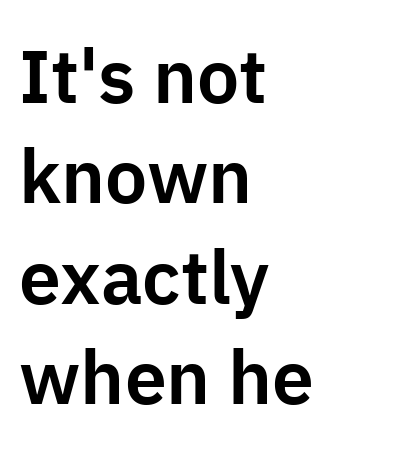
The image shows 75 px sans-serif type, upright; set left-aligned, normal line spacing (1.34x), normal letter spacing, not underlined; low stroke contrast and a medium x-height.
